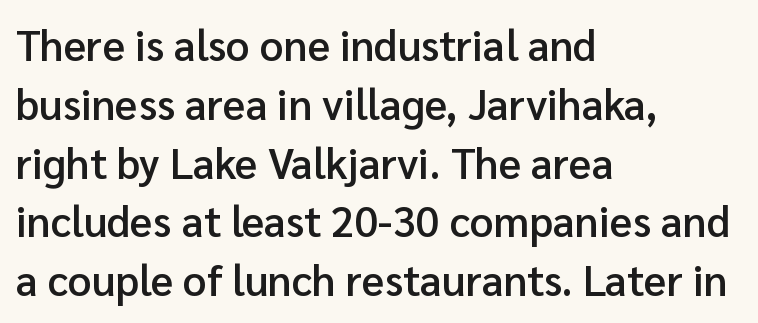
Q: Is the text bold? A: Semi-bold.
Q: Is the text italic (slanted)? A: No, it is upright.
Q: Is the typeface a serif or a sans-serif typeface? A: Sans-serif.
Q: Is the text underlined? A: No.
Q: How is the paragraph aligned? A: Left-aligned.
Q: Is the spacing between letters normal or unusually wide? A: Normal.
Q: Is the spacing between lines tight, normal or loose? A: Normal.
Q: Width (condensed, normal, or wide)? A: Normal.
Q: Stroke contrast? A: Low.
Q: x-height? A: Medium.
Q: Monospaced? A: No.
